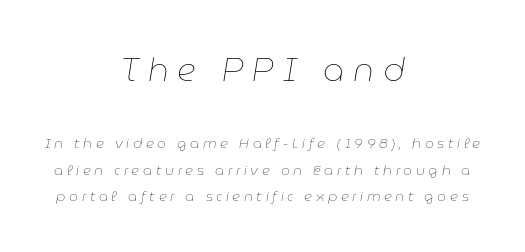
Q: Is the text bold? A: No.
Q: Is the text italic (slanted)? A: Yes, it leans right by about 9 degrees.
Q: Is the text underlined? A: No.
Q: How is the paragraph aligned? A: Centered.
Q: Is the spacing between letters normal or unusually wide? A: Unusually wide.
Q: Which block of text is set in a larger size, the first (top) or the second (bottom)? A: The first (top) one.
Q: Width (condensed, normal, or wide)? A: Normal.
Q: Stroke contrast? A: Low.
Q: x-height? A: Medium.
Q: Monospaced? A: No.
